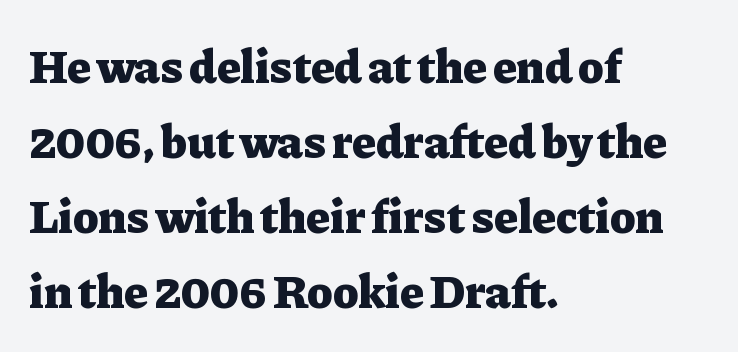
The image shows 48 px heavy serif type, upright; set left-aligned, normal line spacing (1.56x), normal letter spacing, not underlined; low stroke contrast and a medium x-height.
